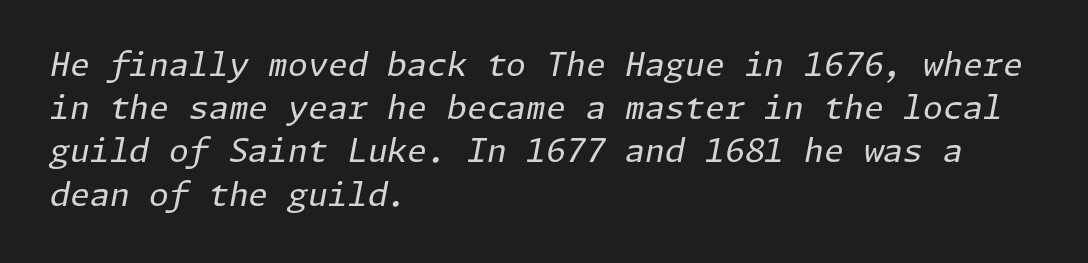
Words appear dense and cohesive because spacing is normal. Yep, that's italic — everything's leaning. Honestly, there is no underline to notice here at all. No heavy texture on the line: the type isn't bold. A typesetter would call this leading conventional body-copy spacing. Does the copy run flush right? No — it runs flush left.
